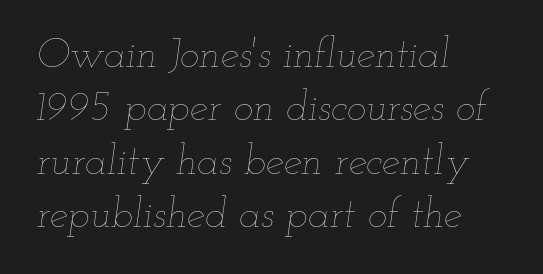
The face used here is proportionally spaced, like ordinary book or web type. These lines stack with their left ends in a neat column. The font is comparable to plain body text, perhaps lighter. Default kerning and tracking; the words read as compact shapes. A clean baseline with only descenders dipping below it. One glance says typical: line gaps are just what's usual.
